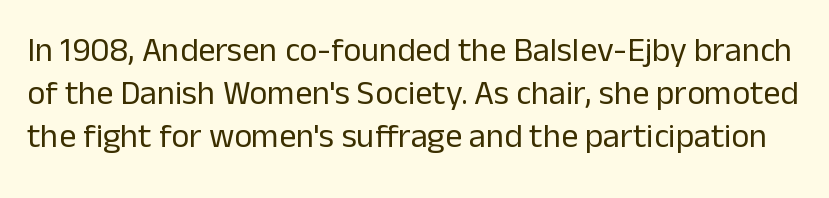
The image shows 34 px regular-weight sans-serif type, upright; set normal line spacing (1.26x), normal letter spacing, not underlined; low stroke contrast and a medium x-height.
